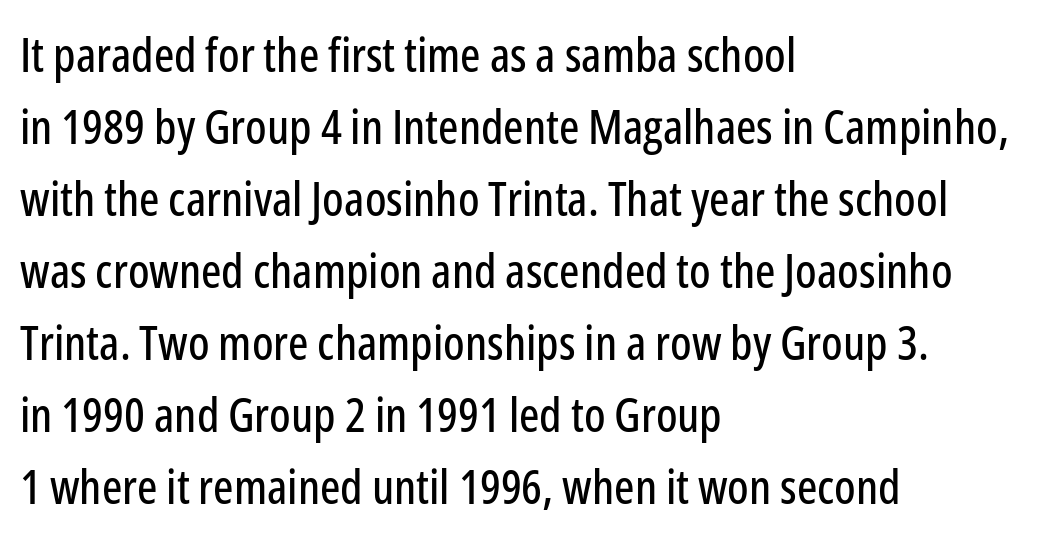
The vertical gap from one line to the next is medium. Classification — sans serif. Is there any slant? The stems are plumb. Think of a printed novel: that variable character pitch is what you see here. Here the glyphs are tracked normally, forming tight word shapes. A classic flush-left, rag-right setting is used for this passage.
